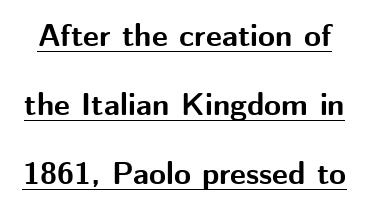
The font family rendered here belongs to the sans-serif group. One glance says open: line gaps are wider than usual. Every character sits straight up, as roman type does. What decoration does the sample have? An underline. The passage shown is typed in a proportional face where columns would drift.
